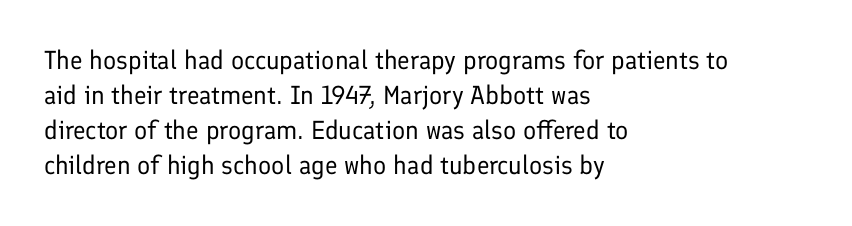
The image shows 26 px text type, upright; set left-aligned, normal line spacing (1.35x), normal letter spacing, not underlined.
